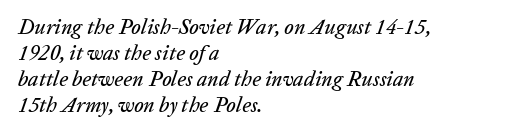
{"italic": "yes", "lean": "right", "slant_degrees": 20, "underline": "no", "align": "left", "line_spacing_ratio": 1.24, "letter_spacing": "normal", "letter_spacing_em": 0.0, "glyph_px": 21}
